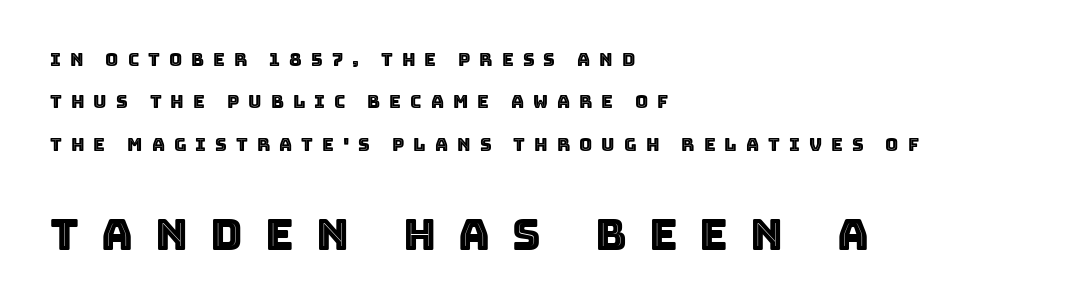
{"italic": "no", "width": "normal", "x_height": "large", "monospaced": "no", "underline": "no", "align": "left", "line_spacing": "loose", "line_spacing_ratio": 2.35, "letter_spacing": "wide", "letter_spacing_em": 0.5, "larger_block": "second", "size_ratio": 2.44, "glyph_px": 44}
